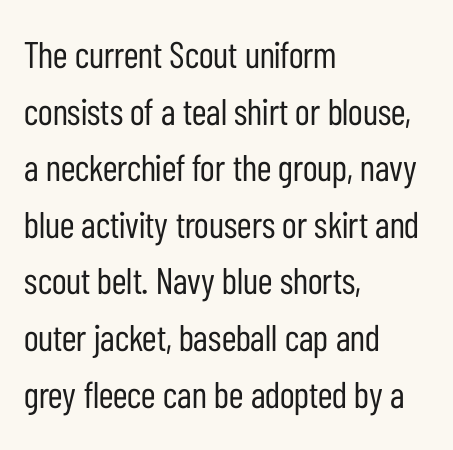
{"serif": "no", "italic": "no", "bold": "no", "weight": "regular", "width": "condensed", "stroke_contrast": "low", "x_height": "medium", "monospaced": "no", "underline": "no", "align": "left", "line_spacing": "normal", "line_spacing_ratio": 1.53, "letter_spacing": "normal", "letter_spacing_em": 0.0, "glyph_px": 37}
